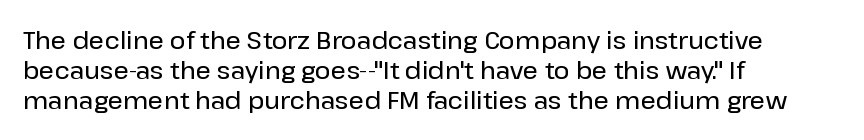
{"italic": "no", "underline": "no", "align": "left", "line_spacing": "normal", "line_spacing_ratio": 1.26, "letter_spacing": "normal", "letter_spacing_em": 0.0, "glyph_px": 24}
